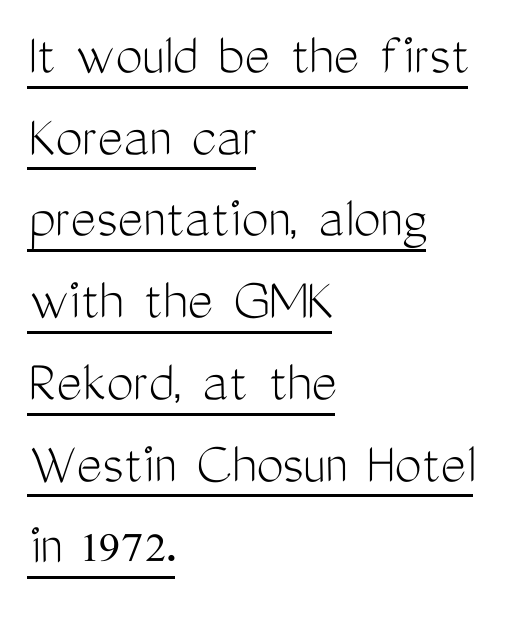
Q: Is the text bold? A: No.
Q: Is the text italic (slanted)? A: No, it is upright.
Q: Is the typeface a serif or a sans-serif typeface? A: Sans-serif.
Q: Is the text underlined? A: Yes.
Q: How is the paragraph aligned? A: Left-aligned.
Q: Is the spacing between letters normal or unusually wide? A: Normal.
Q: Is the spacing between lines tight, normal or loose? A: Normal.
Q: Width (condensed, normal, or wide)? A: Condensed.
Q: Stroke contrast? A: Medium.
Q: x-height? A: Medium.
Q: Monospaced? A: No.
